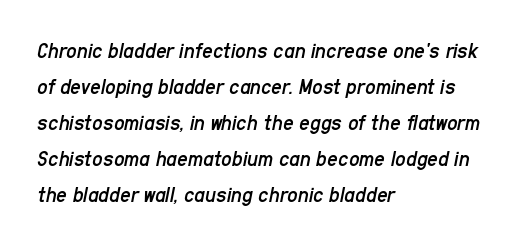
One glance says typical: line gaps are just what's usual. Quick note: italic. Check under the words: just untouched page. Spacing between characters is what you'd get straight out of the box. Each stroke keeps to a modest, everyday thickness or less.
